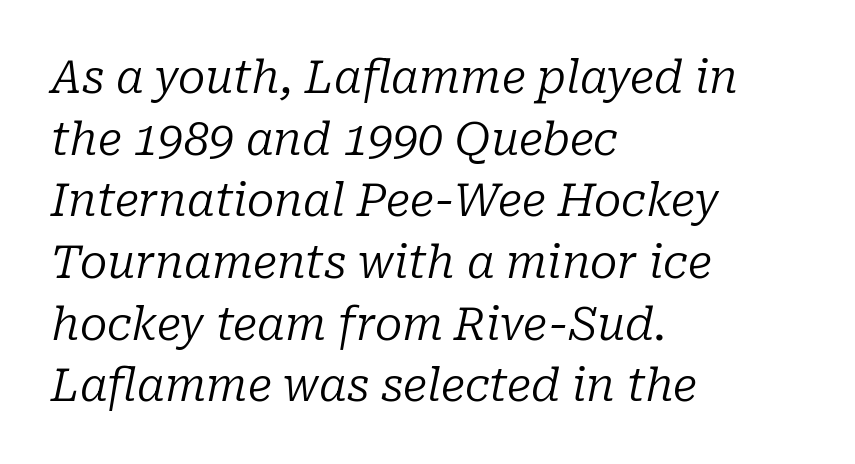
The image shows 45 px regular-weight serif type, italic (leaning right); set left-aligned, normal line spacing (1.37x), normal letter spacing, not underlined; low stroke contrast and a medium x-height.
